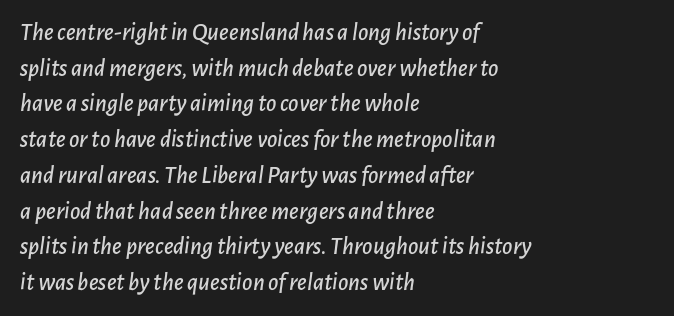
Honestly, the row spacing looks completely unremarkable. Compared with a centered layout, this one pins lines to the left instead. Slant detected: the letters are inclined. The gap between lines stays unmarked.
